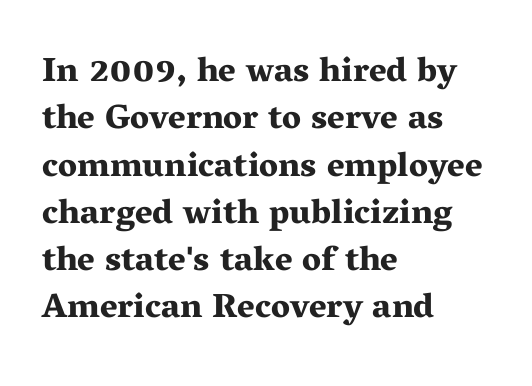
The image shows 34 px bold, wide serif type, upright; set left-aligned, normal line spacing (1.39x), normal letter spacing, not underlined; medium stroke contrast and a medium x-height.
